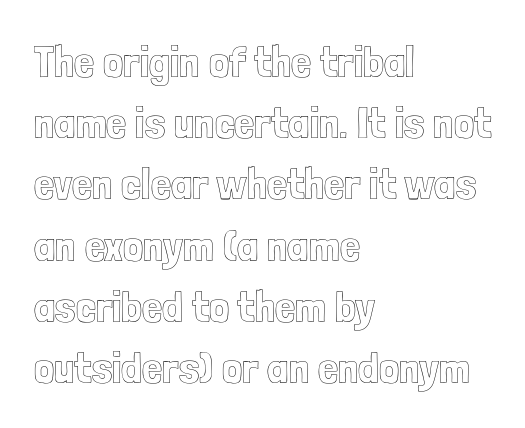
{"italic": "no", "width": "condensed", "x_height": "medium", "monospaced": "no", "underline": "no", "align": "left", "line_spacing": "normal", "line_spacing_ratio": 1.36, "letter_spacing": "normal", "letter_spacing_em": 0.0, "glyph_px": 45}
